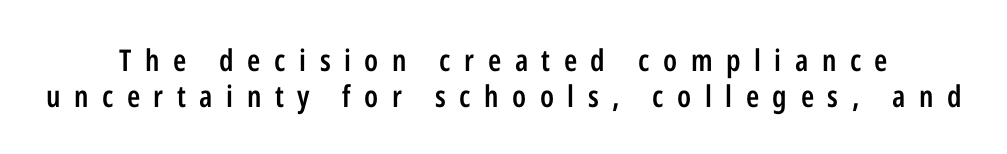
{"serif": "no", "italic": "no", "bold": "semi", "weight": "semibold", "width": "condensed", "stroke_contrast": "low", "x_height": "medium", "monospaced": "no", "underline": "no", "line_spacing_ratio": 1.19, "letter_spacing": "wide", "letter_spacing_em": 0.45, "glyph_px": 30}
